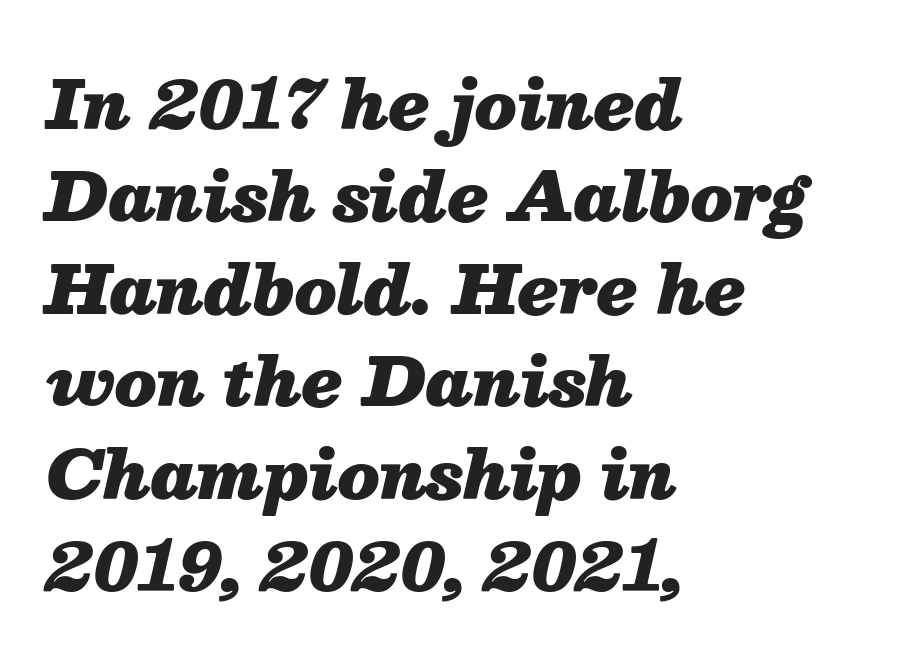
The image shows 66 px heavy type, italic (leaning right); set left-aligned, normal line spacing (1.4x), normal letter spacing, not underlined; medium stroke contrast and a medium x-height.
